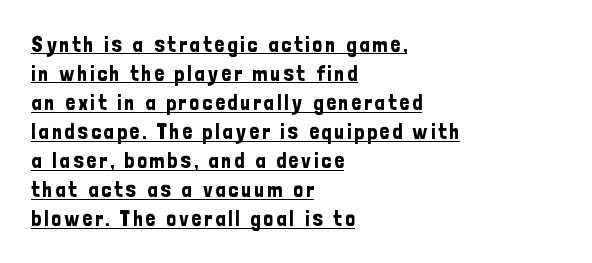
The image shows 22 px text type, upright; set left-aligned, normal line spacing (1.32x), underlined.
